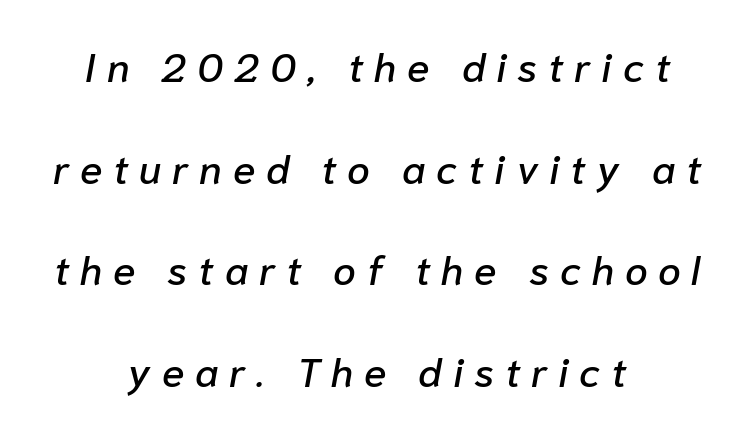
Widely set lines give the paragraph a tall, airy silhouette. There is plenty of visible air inserted between adjacent glyphs. Each line is balanced around a shared central axis. Is this a fixed-width face? No — the glyphs have proportional, varying widths. The string is rendered with underlining switched off.
